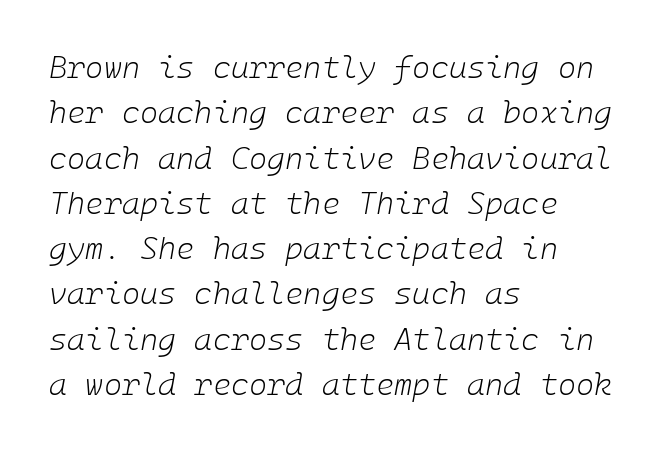
{"italic": "yes", "lean": "right", "slant_degrees": 10, "bold": "no", "weight": "light", "width": "normal", "stroke_contrast": "low", "x_height": "medium", "underline": "no", "align": "left", "line_spacing": "normal", "line_spacing_ratio": 1.46, "letter_spacing": "normal", "letter_spacing_em": 0.0, "glyph_px": 31}
